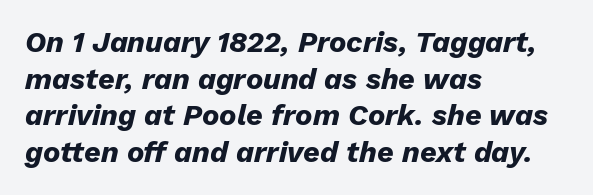
The image shows 29 px heavy type, italic (leaning right); set left-aligned, normal line spacing (1.26x), normal letter spacing, not underlined; low stroke contrast and a medium x-height.
